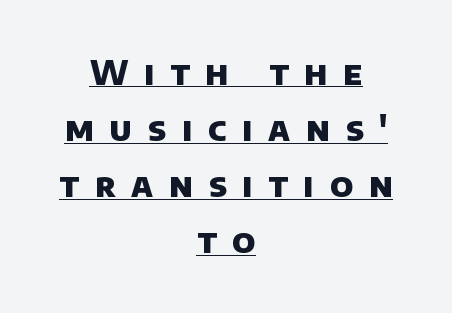
Q: Is the text bold? A: Yes.
Q: Is the typeface a serif or a sans-serif typeface? A: Sans-serif.
Q: Is the text underlined? A: Yes.
Q: How is the paragraph aligned? A: Centered.
Q: Is the spacing between letters normal or unusually wide? A: Unusually wide.
Q: Is the spacing between lines tight, normal or loose? A: Normal.
Q: Width (condensed, normal, or wide)? A: Normal.
Q: Stroke contrast? A: Low.
Q: x-height? A: Large.
Q: Monospaced? A: No.
